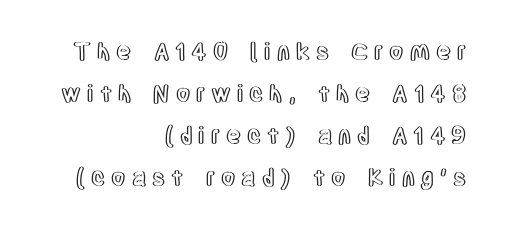
Q: Is the text italic (slanted)? A: No, it is upright.
Q: Is the text underlined? A: No.
Q: How is the paragraph aligned? A: Right-aligned.
Q: Is the spacing between letters normal or unusually wide? A: Unusually wide.
